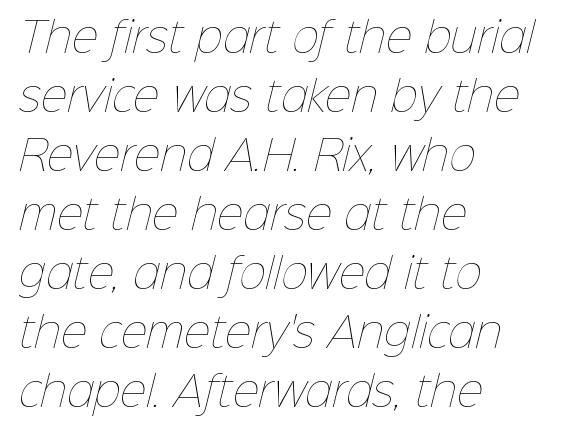
A typesetter would call this zero additional tracking. One-word summary of the alignment: left. Each stroke keeps to a modest, everyday thickness or less. How would I describe the line gaps? Plain and ordinary. Each row of text sits above clean, open space.
